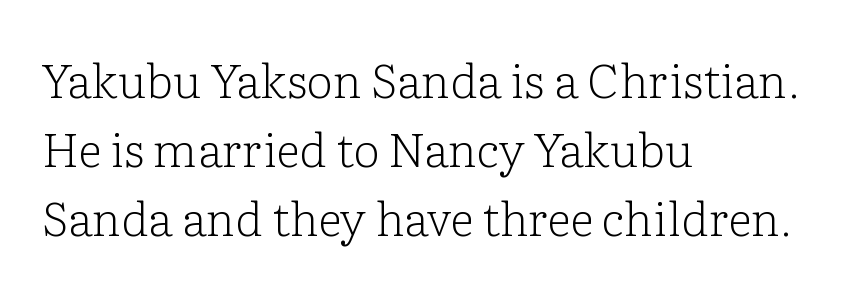
Q: Is the text bold? A: No.
Q: Is the text italic (slanted)? A: No, it is upright.
Q: Is the typeface a serif or a sans-serif typeface? A: Serif.
Q: Is the text underlined? A: No.
Q: How is the paragraph aligned? A: Left-aligned.
Q: Is the spacing between letters normal or unusually wide? A: Normal.
Q: Is the spacing between lines tight, normal or loose? A: Normal.
Q: Width (condensed, normal, or wide)? A: Normal.
Q: Stroke contrast? A: Low.
Q: x-height? A: Medium.
Q: Monospaced? A: No.
